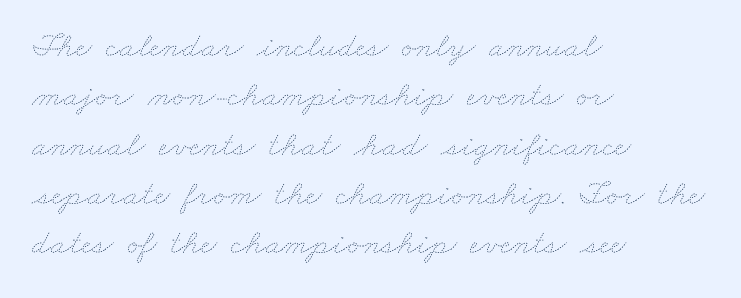
{"bold": "no", "weight": "thin", "width": "wide", "stroke_contrast": "low", "x_height": "small", "monospaced": "no", "underline": "no", "align": "left", "line_spacing": "normal", "line_spacing_ratio": 1.41, "letter_spacing": "normal", "letter_spacing_em": 0.0, "glyph_px": 35}
